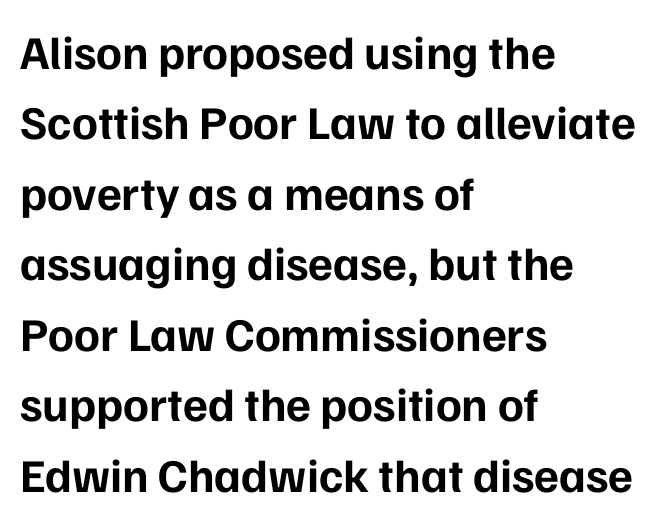
{"serif": "no", "italic": "no", "bold": "yes", "weight": "bold", "width": "normal", "stroke_contrast": "low", "x_height": "medium", "monospaced": "no", "underline": "no", "align": "left", "line_spacing": "normal", "line_spacing_ratio": 1.5, "letter_spacing": "normal", "letter_spacing_em": 0.0, "glyph_px": 47}
